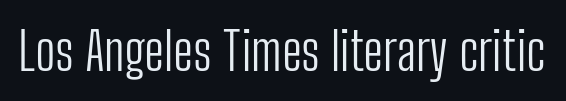
Q: Is the text bold? A: No.
Q: Is the text italic (slanted)? A: No, it is upright.
Q: Is the typeface a serif or a sans-serif typeface? A: Sans-serif.
Q: Is the text underlined? A: No.
Q: Is the spacing between letters normal or unusually wide? A: Normal.
Q: Width (condensed, normal, or wide)? A: Condensed.
Q: Stroke contrast? A: Low.
Q: x-height? A: Medium.
Q: Monospaced? A: No.
